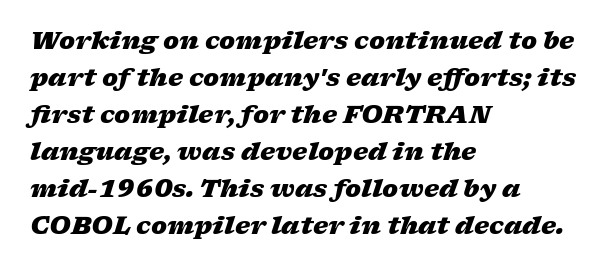
The image shows 24 px bold type, italic (leaning right); set left-aligned, normal line spacing (1.54x), normal letter spacing, not underlined.
